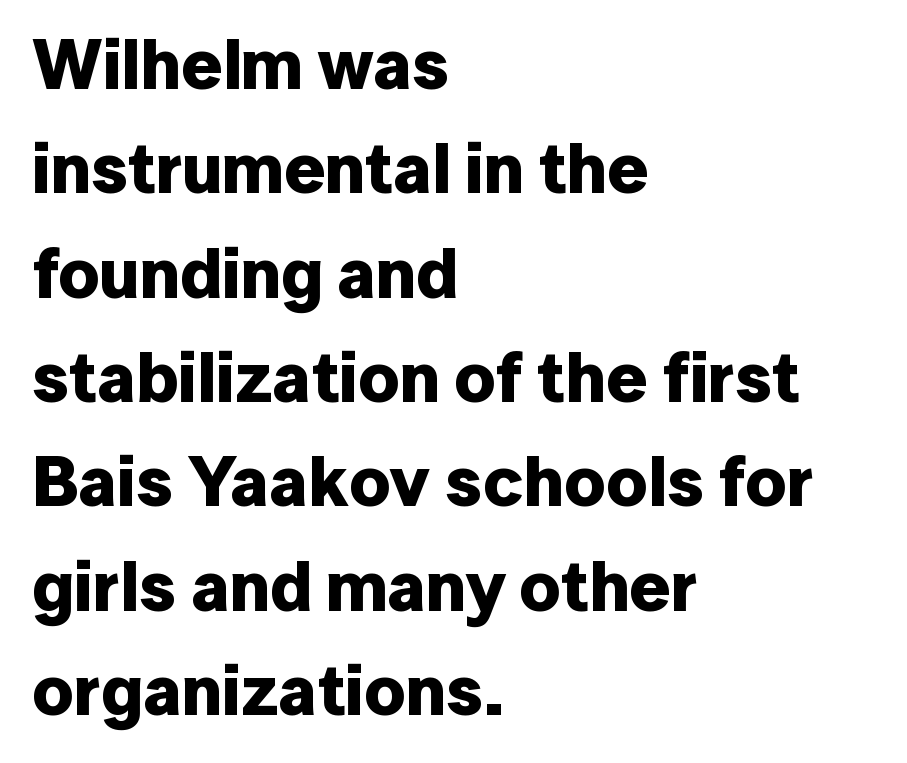
Q: Is the text bold? A: Yes.
Q: Is the text italic (slanted)? A: No, it is upright.
Q: Is the typeface a serif or a sans-serif typeface? A: Sans-serif.
Q: Is the text underlined? A: No.
Q: How is the paragraph aligned? A: Left-aligned.
Q: Is the spacing between letters normal or unusually wide? A: Normal.
Q: Is the spacing between lines tight, normal or loose? A: Normal.
Q: Width (condensed, normal, or wide)? A: Normal.
Q: Stroke contrast? A: Low.
Q: x-height? A: Medium.
Q: Monospaced? A: No.
